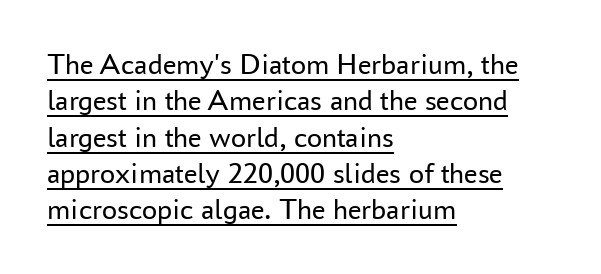
Q: Is the text bold? A: No.
Q: Is the text italic (slanted)? A: No, it is upright.
Q: Is the typeface a serif or a sans-serif typeface? A: Sans-serif.
Q: Is the text underlined? A: Yes.
Q: How is the paragraph aligned? A: Left-aligned.
Q: Is the spacing between letters normal or unusually wide? A: Normal.
Q: Width (condensed, normal, or wide)? A: Normal.
Q: Stroke contrast? A: Low.
Q: x-height? A: Medium.
Q: Monospaced? A: No.
